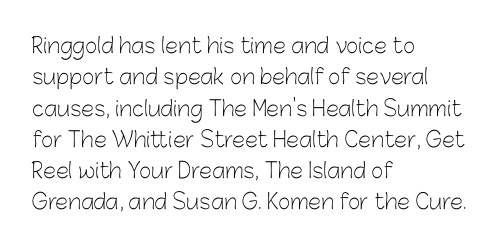
The image shows 21 px text type, upright; set left-aligned, normal line spacing (1.49x), normal letter spacing, not underlined.
